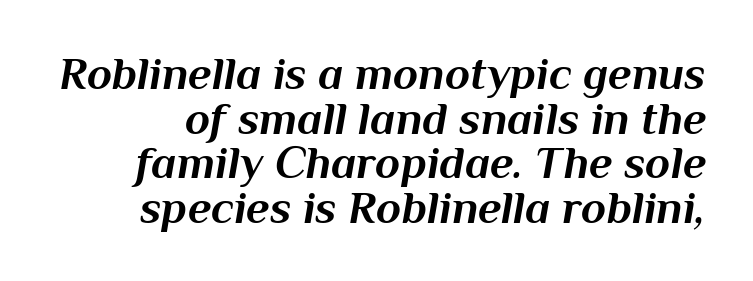
Q: Is the text bold? A: Yes.
Q: Is the text italic (slanted)? A: Yes, it leans right by about 10 degrees.
Q: Is the text underlined? A: No.
Q: Is the spacing between letters normal or unusually wide? A: Normal.
Q: Is the spacing between lines tight, normal or loose? A: Tight.
Q: Width (condensed, normal, or wide)? A: Normal.
Q: Stroke contrast? A: Medium.
Q: x-height? A: Medium.
Q: Monospaced? A: No.
